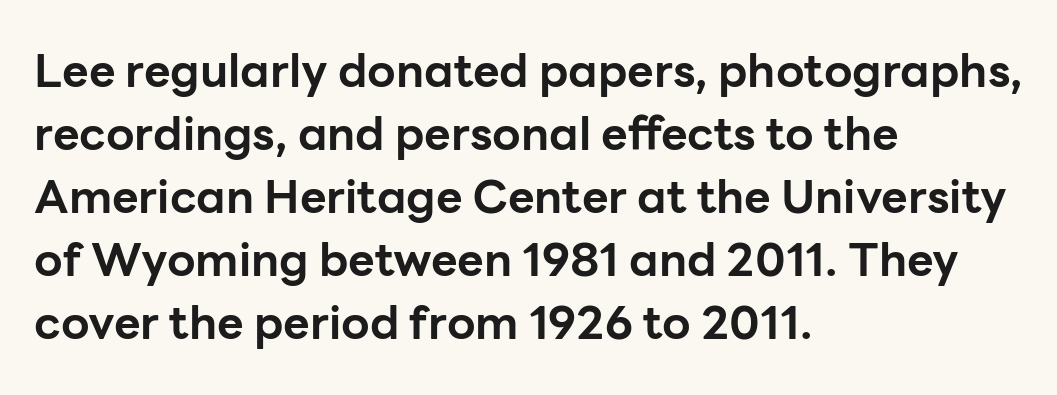
The foot of each line stays bare and open. Compared with a centered layout, this one pins lines to the left instead. Proportional: the letters do not fall into vertical columns. Type style note: lacks serifs. No extra tracking has been applied to these lines. Leading matches the norm, producing a regular column.
